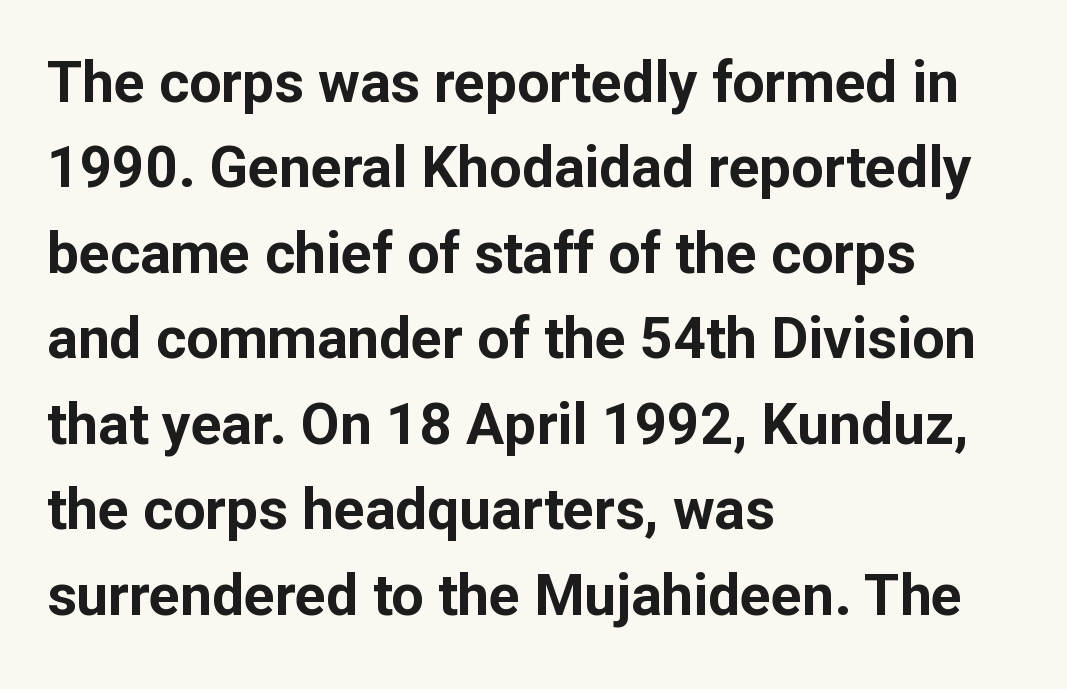
{"serif": "no", "italic": "no", "bold": "yes", "weight": "bold", "width": "normal", "stroke_contrast": "low", "x_height": "medium", "monospaced": "no", "underline": "no", "align": "left", "line_spacing": "normal", "line_spacing_ratio": 1.5, "letter_spacing": "normal", "letter_spacing_em": 0.0, "glyph_px": 57}
